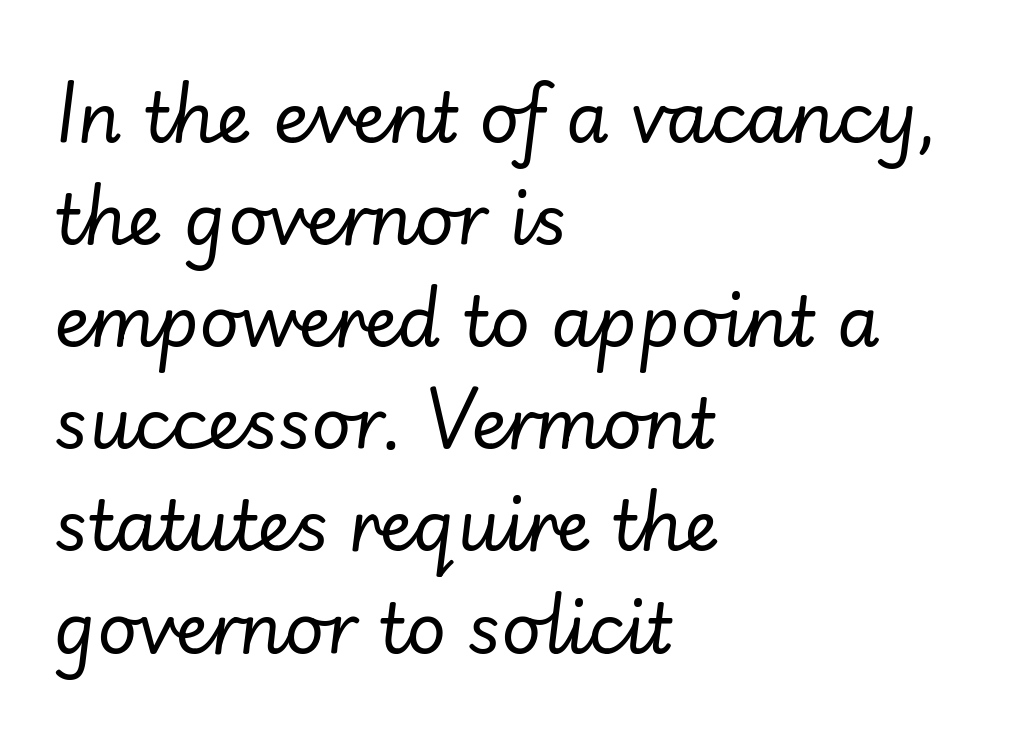
{"italic": "yes", "lean": "right", "slant_degrees": 7, "bold": "no", "weight": "regular", "width": "normal", "stroke_contrast": "low", "x_height": "small", "monospaced": "no", "underline": "no", "align": "left", "line_spacing": "normal", "line_spacing_ratio": 1.48, "letter_spacing": "normal", "letter_spacing_em": 0.0, "glyph_px": 69}
